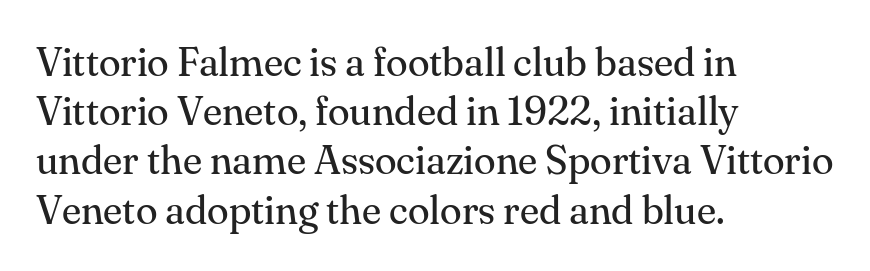
Q: Is the text bold? A: No.
Q: Is the text italic (slanted)? A: No, it is upright.
Q: Is the typeface a serif or a sans-serif typeface? A: Serif.
Q: Is the text underlined? A: No.
Q: How is the paragraph aligned? A: Left-aligned.
Q: Is the spacing between letters normal or unusually wide? A: Normal.
Q: Width (condensed, normal, or wide)? A: Normal.
Q: Stroke contrast? A: Medium.
Q: x-height? A: Small.
Q: Monospaced? A: No.
